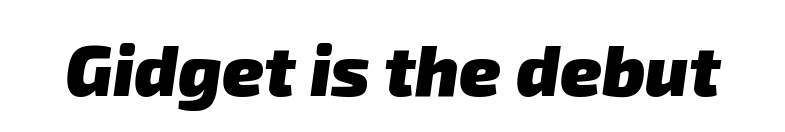
The image shows 71 px heavy sans-serif type; set normal letter spacing, not underlined; low stroke contrast and a medium x-height.
